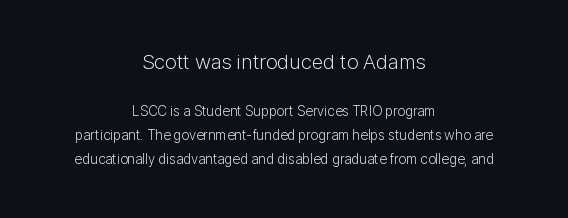
Q: Is the text bold? A: No.
Q: Is the text italic (slanted)? A: No, it is upright.
Q: Is the text underlined? A: No.
Q: How is the paragraph aligned? A: Centered.
Q: Is the spacing between letters normal or unusually wide? A: Normal.
Q: Which block of text is set in a larger size, the first (top) or the second (bottom)? A: The first (top) one.
